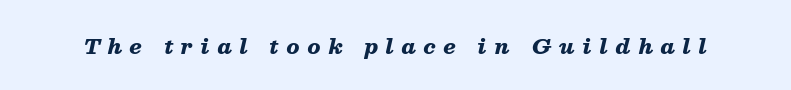
Q: Is the text bold? A: Yes.
Q: Is the text italic (slanted)? A: Yes, it leans right by about 13 degrees.
Q: Is the text underlined? A: No.
Q: Is the spacing between letters normal or unusually wide? A: Unusually wide.
